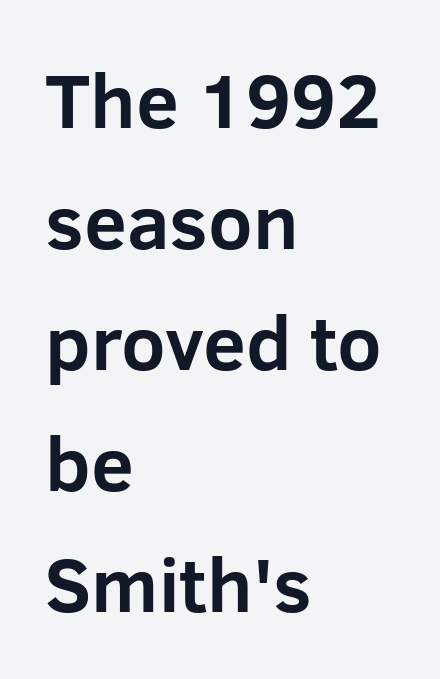
The image shows 77 px bold sans-serif type, upright; set left-aligned, normal line spacing (1.57x), normal letter spacing, not underlined; low stroke contrast and a medium x-height.
